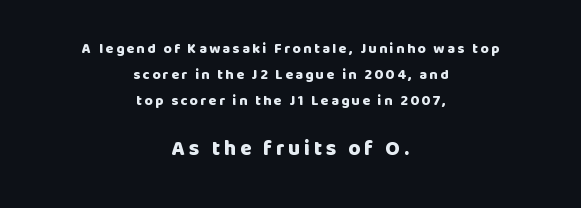
Q: Is the text bold? A: Yes.
Q: Is the text italic (slanted)? A: No, it is upright.
Q: Is the text underlined? A: No.
Q: How is the paragraph aligned? A: Centered.
Q: Which block of text is set in a larger size, the first (top) or the second (bottom)? A: The second (bottom) one.
